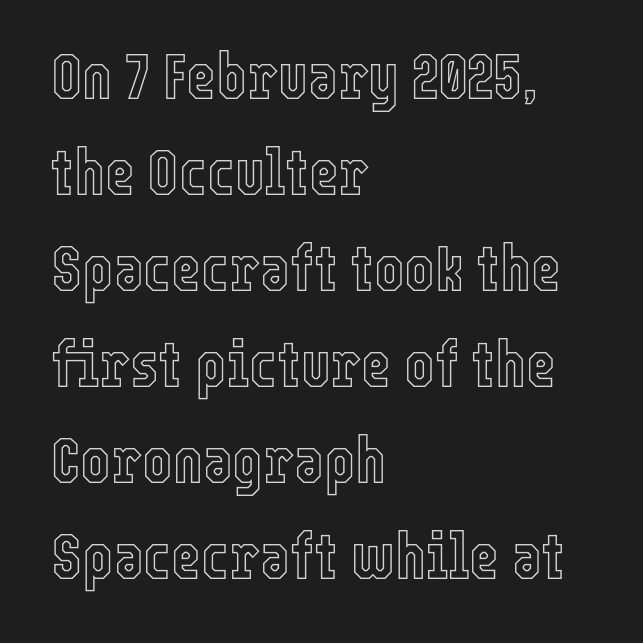
{"italic": "no", "width": "condensed", "x_height": "medium", "monospaced": "no", "underline": "no", "align": "left", "line_spacing": "normal", "line_spacing_ratio": 1.5, "letter_spacing": "normal", "letter_spacing_em": 0.0, "glyph_px": 64}
